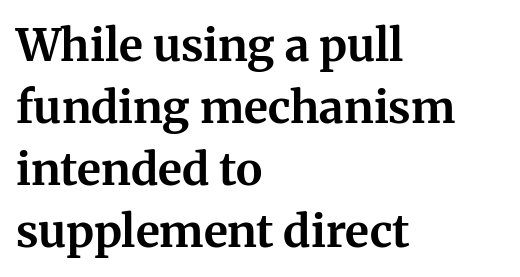
Q: Is the text bold? A: Yes.
Q: Is the text italic (slanted)? A: No, it is upright.
Q: Is the typeface a serif or a sans-serif typeface? A: Serif.
Q: Is the text underlined? A: No.
Q: How is the paragraph aligned? A: Left-aligned.
Q: Is the spacing between letters normal or unusually wide? A: Normal.
Q: Is the spacing between lines tight, normal or loose? A: Normal.
Q: Width (condensed, normal, or wide)? A: Normal.
Q: Stroke contrast? A: Medium.
Q: x-height? A: Medium.
Q: Monospaced? A: No.
